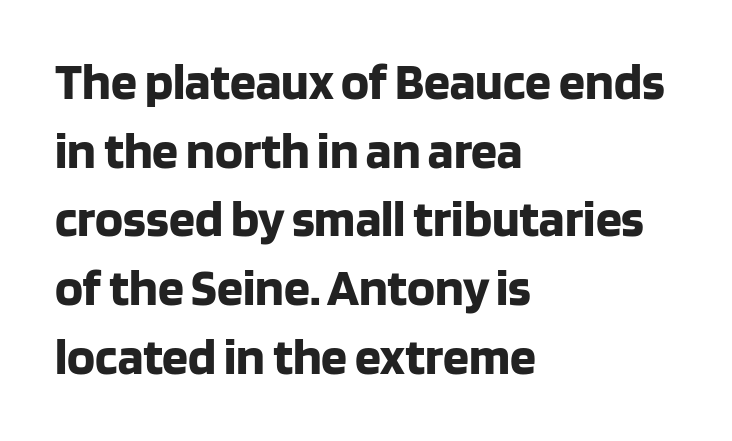
The passage shown is typeset with a sans-serif family. This sample uses plain, unmodified letter spacing. This sample keeps an unexceptional amount of space between lines. The font's upright variant was chosen for this text. Thick stems and heavy bowls — unmistakably bold. Left-aligned paragraph, ragged on the right.
